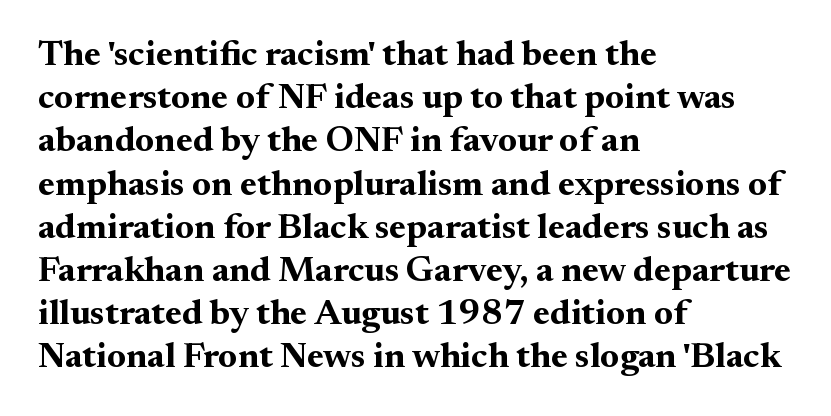
Quick note: underline off. Does the copy run flush right? No — it runs flush left. Compared with an ordinary text face, these strokes are far heavier — a full bold. Is the letter spacing exaggerated? No — it looks like the ordinary default. You could not count columns in this text — the font is proportionally spaced.
